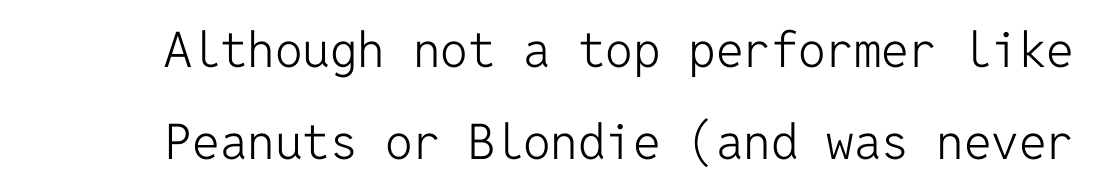
Quick note: underline off. Regarding serifs, this sample does without them. When letters stand straight like this, we call the style roman or upright. Stem width sits at or under what a default text font uses. The letters sit at their default tracking, neither squeezed nor spread. Monospaced: the letters line up in strict vertical columns.
